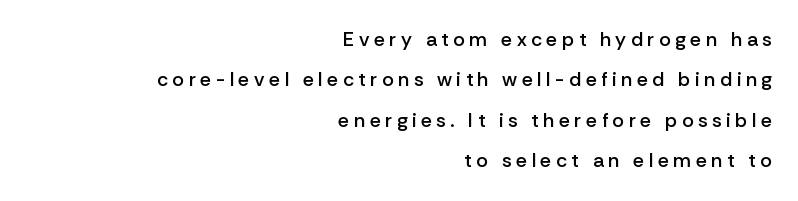
Posture: upright roman. This rendering uses right alignment, leaving the left contour irregular. Honestly, there is no underline to notice here at all. How would I describe the line gaps? Wide and relaxed. Tracking here is generous; glyphs stand well apart from one another.
